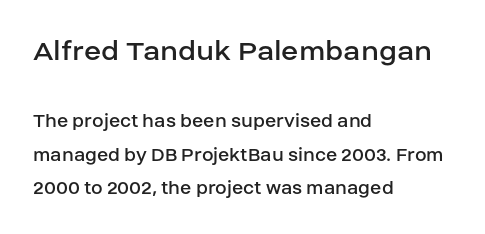
Q: Is the text bold? A: No.
Q: Is the text italic (slanted)? A: No, it is upright.
Q: Is the typeface a serif or a sans-serif typeface? A: Sans-serif.
Q: Is the text underlined? A: No.
Q: How is the paragraph aligned? A: Left-aligned.
Q: Is the spacing between letters normal or unusually wide? A: Normal.
Q: Is the spacing between lines tight, normal or loose? A: Normal.
Q: Which block of text is set in a larger size, the first (top) or the second (bottom)? A: The first (top) one.
Q: Width (condensed, normal, or wide)? A: Normal.
Q: Stroke contrast? A: Low.
Q: x-height? A: Large.
Q: Monospaced? A: No.
